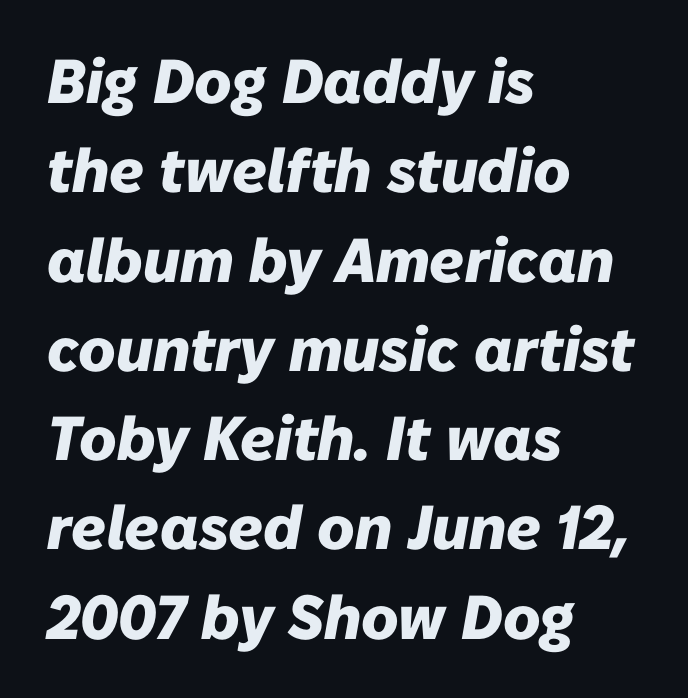
The image shows 62 px heavy type, italic (leaning right); set left-aligned, normal line spacing (1.44x), normal letter spacing, not underlined; low stroke contrast and a medium x-height.
